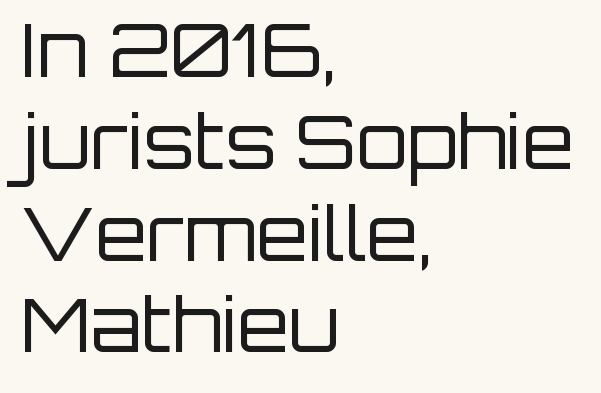
The image shows 74 px regular-weight sans-serif type, upright; set left-aligned, line spacing 1.24x, normal letter spacing, not underlined; low stroke contrast and a large x-height.
